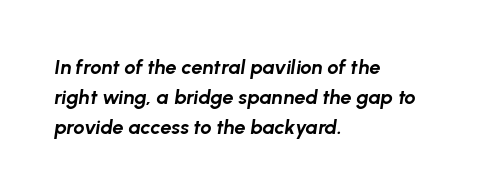
{"italic": "yes", "lean": "right", "slant_degrees": 8, "bold": "yes", "underline": "no", "align": "left", "line_spacing": "normal", "line_spacing_ratio": 1.5, "letter_spacing": "normal", "letter_spacing_em": 0.0, "glyph_px": 20}
